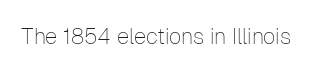
Q: Is the text bold? A: No.
Q: Is the text italic (slanted)? A: No, it is upright.
Q: Is the text underlined? A: No.
Q: Is the spacing between letters normal or unusually wide? A: Normal.
